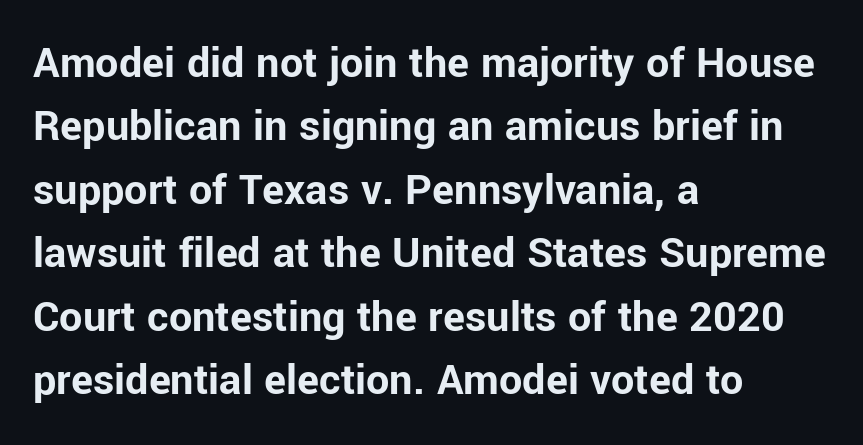
{"serif": "no", "italic": "no", "bold": "yes", "weight": "bold", "width": "normal", "stroke_contrast": "low", "x_height": "medium", "monospaced": "no", "underline": "no", "align": "left", "line_spacing": "normal", "line_spacing_ratio": 1.38, "letter_spacing": "normal", "letter_spacing_em": 0.0, "glyph_px": 46}
